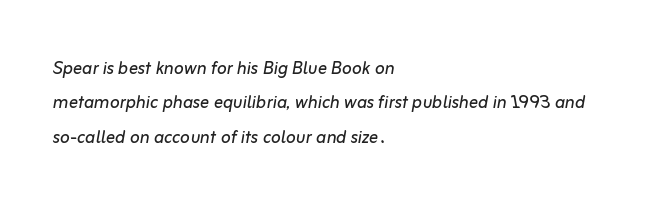
{"italic": "yes", "lean": "right", "slant_degrees": 10, "bold": "no", "underline": "no", "align": "left", "line_spacing": "normal", "line_spacing_ratio": 1.49, "letter_spacing": "normal", "letter_spacing_em": 0.0, "glyph_px": 23}
